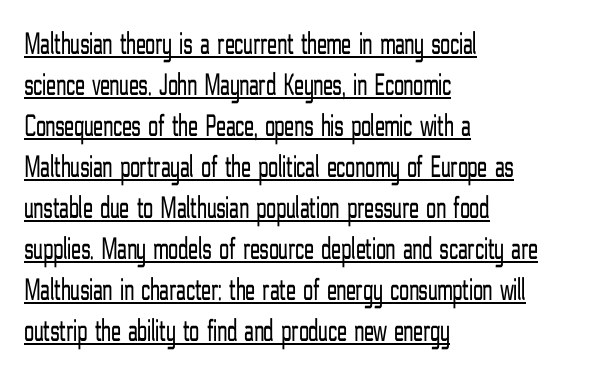
The image shows 32 px light, condensed sans-serif type, upright; set left-aligned, normal line spacing (1.28x), normal letter spacing, underlined; low stroke contrast and a medium x-height.
